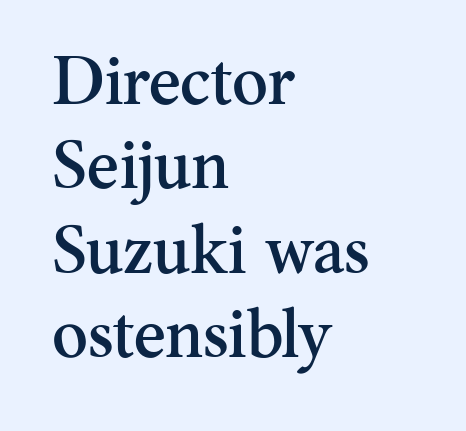
The image shows 68 px serif type, upright; set left-aligned, line spacing 1.24x, normal letter spacing, not underlined; medium stroke contrast and a small x-height.
